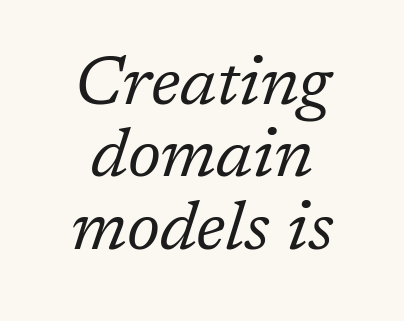
The image shows 69 px regular-weight serif type, italic (leaning right); set tight line spacing (1.05x), normal letter spacing, not underlined; low stroke contrast and a medium x-height.
